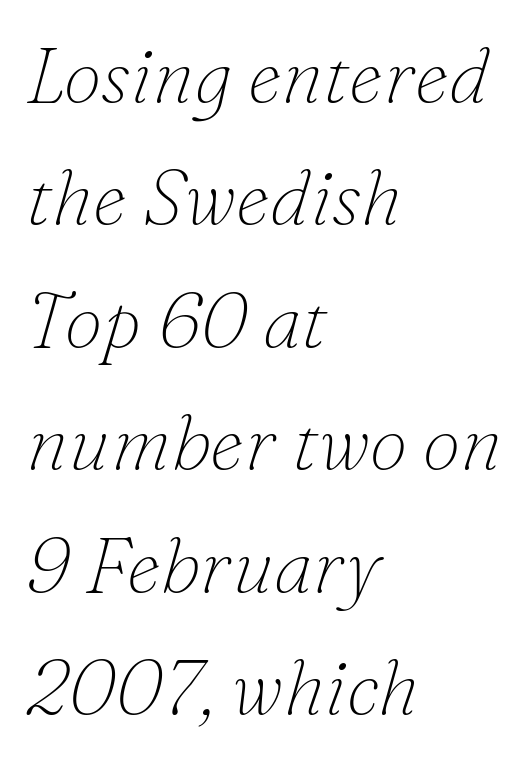
{"serif": "yes", "italic": "yes", "lean": "right", "slant_degrees": 16, "bold": "no", "weight": "thin", "width": "normal", "stroke_contrast": "low", "x_height": "small", "monospaced": "no", "underline": "no", "align": "left", "line_spacing": "normal", "line_spacing_ratio": 1.59, "letter_spacing": "normal", "letter_spacing_em": 0.0, "glyph_px": 77}
